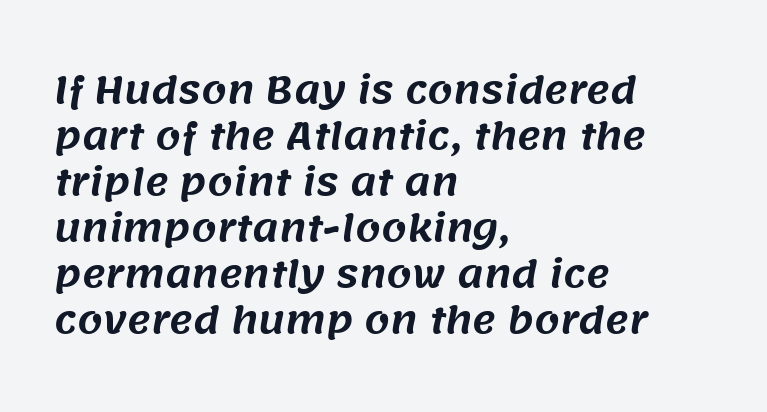
{"serif": "no", "width": "normal", "stroke_contrast": "medium", "x_height": "large", "monospaced": "no", "underline": "no", "align": "left", "line_spacing": "normal", "line_spacing_ratio": 1.28, "letter_spacing": "normal", "letter_spacing_em": 0.0, "glyph_px": 36}
